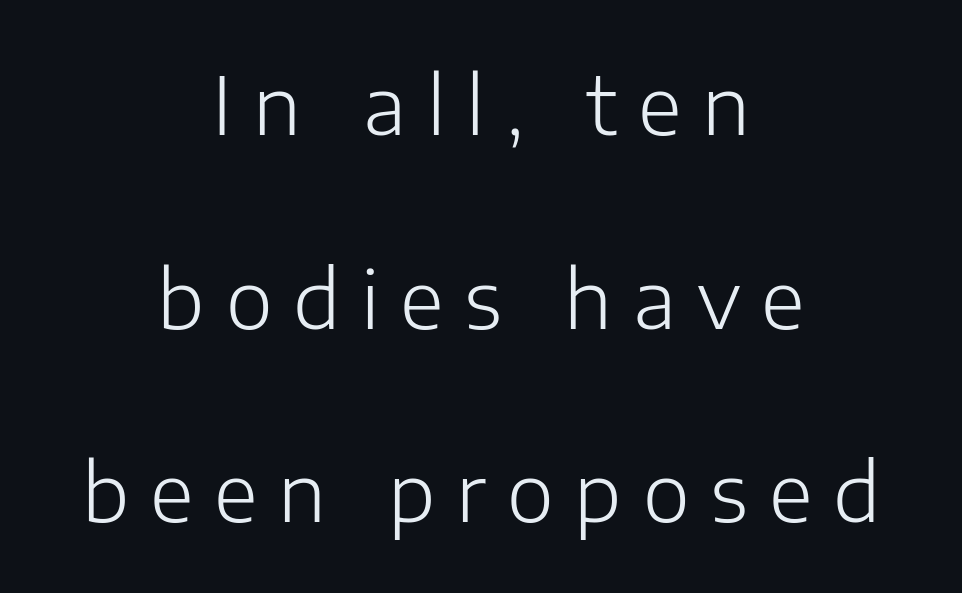
Q: Is the text bold? A: No.
Q: Is the text italic (slanted)? A: No, it is upright.
Q: Is the typeface a serif or a sans-serif typeface? A: Sans-serif.
Q: Is the text underlined? A: No.
Q: How is the paragraph aligned? A: Centered.
Q: Is the spacing between letters normal or unusually wide? A: Unusually wide.
Q: Is the spacing between lines tight, normal or loose? A: Loose.
Q: Width (condensed, normal, or wide)? A: Normal.
Q: Stroke contrast? A: Low.
Q: x-height? A: Medium.
Q: Monospaced? A: No.
